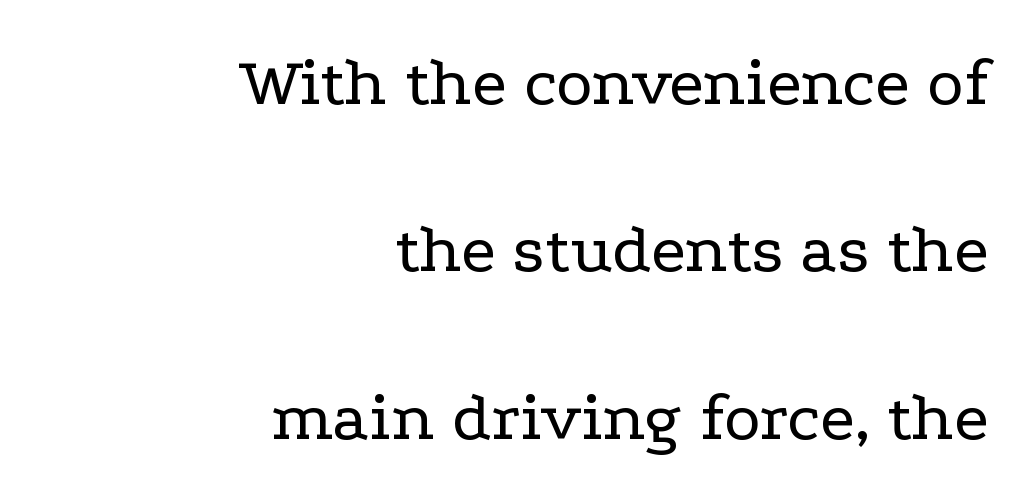
Font category for this specimen: serif. Check under the words: just untouched page. This sample uses plain, unmodified letter spacing. The ragged edge is on the left, which tells us the setting is flush right.
